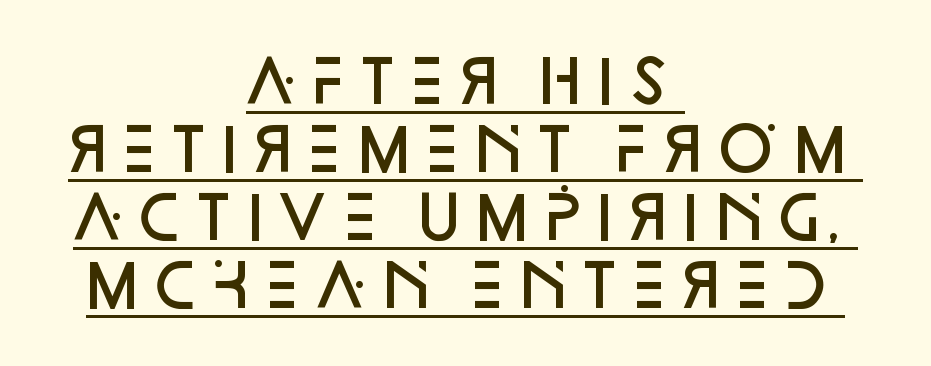
The line texture is even and compact thanks to regular tracking. Nope, no serifs anywhere on these letters. If you drew a line through each stem, it would be perfectly vertical. Honestly, the underline is the first thing you notice here. Does the weight exceed regular? Yes, but only to semibold.
